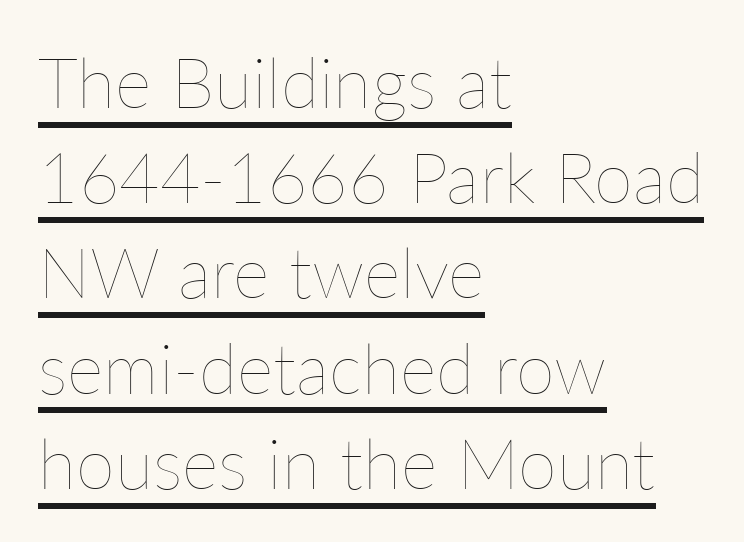
The image shows 70 px thin type, upright; set left-aligned, normal line spacing (1.36x), normal letter spacing, underlined; low stroke contrast and a medium x-height.
